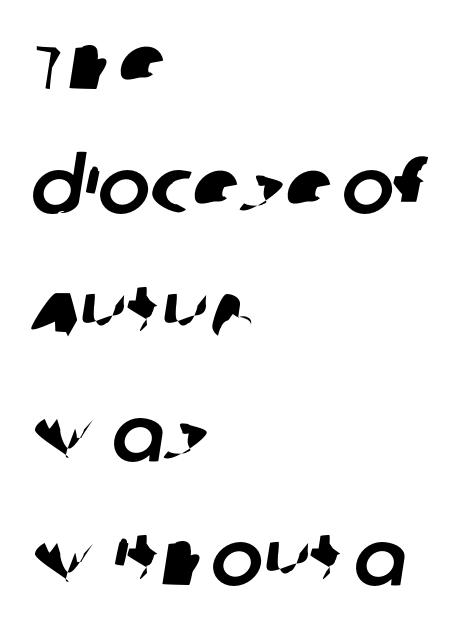
Q: Is the typeface a serif or a sans-serif typeface? A: Sans-serif.
Q: Is the text underlined? A: No.
Q: How is the paragraph aligned? A: Left-aligned.
Q: Is the spacing between letters normal or unusually wide? A: Normal.
Q: Is the spacing between lines tight, normal or loose? A: Normal.
Q: Width (condensed, normal, or wide)? A: Normal.
Q: Stroke contrast? A: Low.
Q: x-height? A: Large.
Q: Monospaced? A: No.
